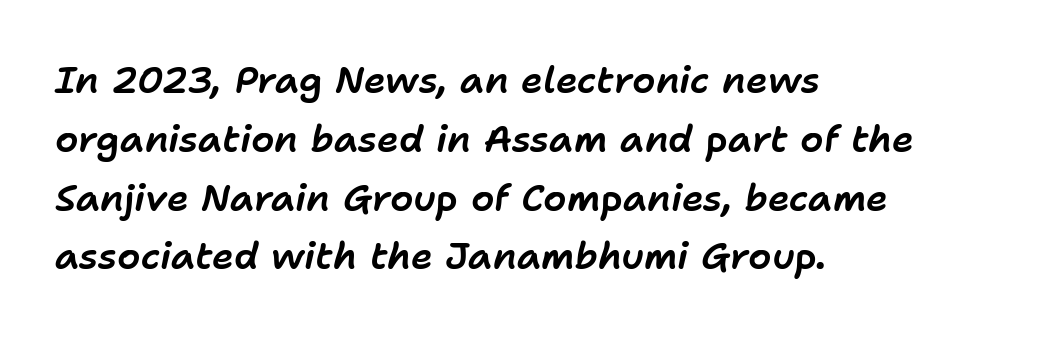
The image shows 37 px text type, italic (leaning right); set left-aligned, normal line spacing (1.59x), normal letter spacing, not underlined; low stroke contrast and a medium x-height.
